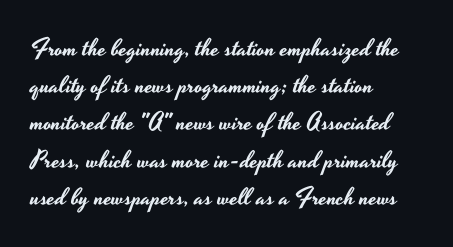
Q: Is the text italic (slanted)? A: Yes.
Q: Is the text underlined? A: No.
Q: How is the paragraph aligned? A: Left-aligned.
Q: Is the spacing between letters normal or unusually wide? A: Normal.
Q: Is the spacing between lines tight, normal or loose? A: Normal.
